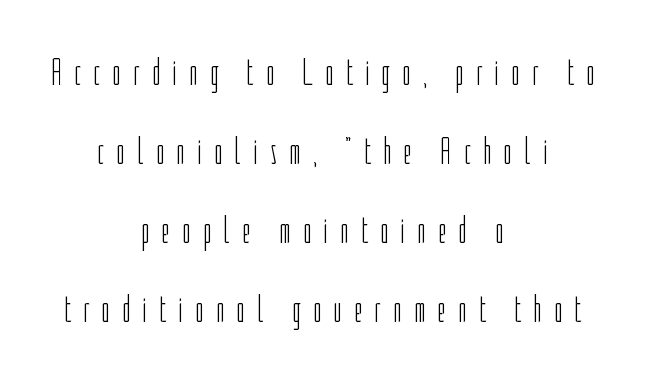
Q: Is the text bold? A: No.
Q: Is the text italic (slanted)? A: No, it is upright.
Q: Is the typeface a serif or a sans-serif typeface? A: Sans-serif.
Q: Is the text underlined? A: No.
Q: How is the paragraph aligned? A: Centered.
Q: Is the spacing between letters normal or unusually wide? A: Unusually wide.
Q: Is the spacing between lines tight, normal or loose? A: Loose.
Q: Width (condensed, normal, or wide)? A: Condensed.
Q: Stroke contrast? A: Low.
Q: x-height? A: Medium.
Q: Monospaced? A: No.
